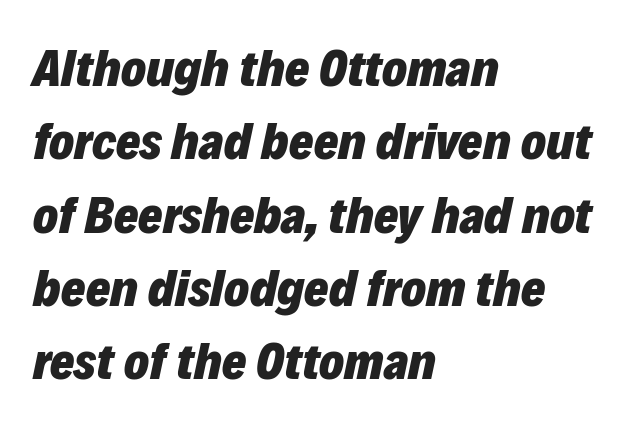
Chunky letters — that's bold for sure. Character widths vary here, with narrow letters taking less room than wide ones. Just letters on the line, the space beneath them empty. This sample is left-justified, so line endings fall wherever the words run out.
